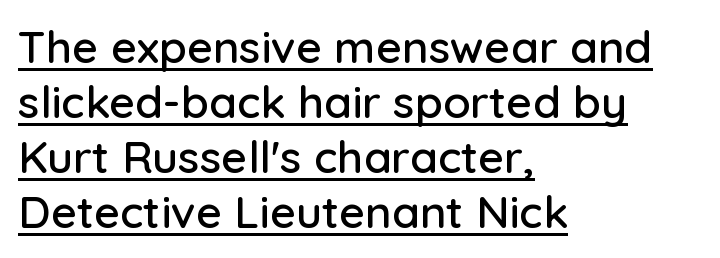
The image shows 45 px sans-serif type, upright; set left-aligned, line spacing 1.22x, normal letter spacing, underlined; low stroke contrast and a medium x-height.
